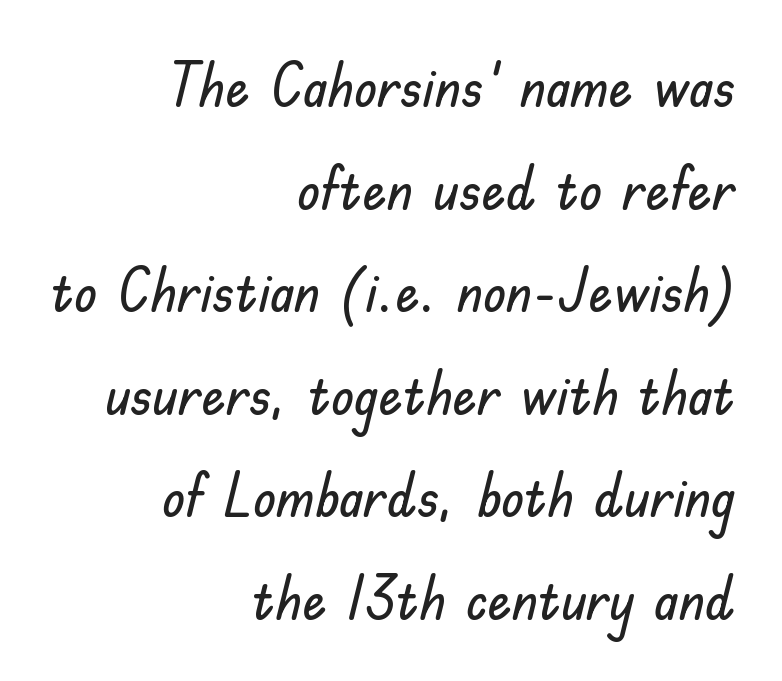
The image shows 60 px sans-serif type; set right-aligned, line spacing 1.71x, normal letter spacing, not underlined; low stroke contrast and a small x-height.
